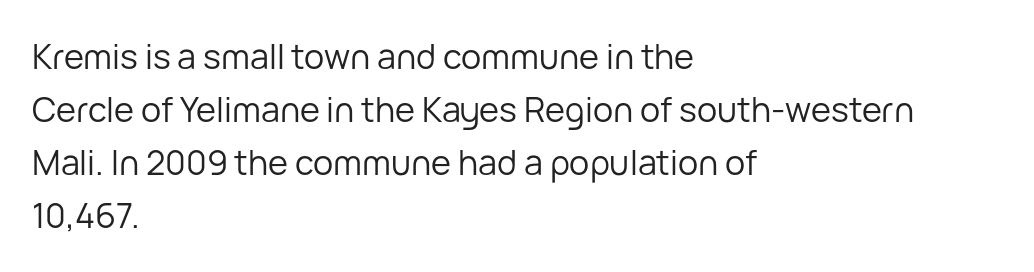
Q: Is the text bold? A: No.
Q: Is the text italic (slanted)? A: No, it is upright.
Q: Is the typeface a serif or a sans-serif typeface? A: Sans-serif.
Q: Is the text underlined? A: No.
Q: How is the paragraph aligned? A: Left-aligned.
Q: Is the spacing between letters normal or unusually wide? A: Normal.
Q: Is the spacing between lines tight, normal or loose? A: Normal.
Q: Width (condensed, normal, or wide)? A: Normal.
Q: Stroke contrast? A: Low.
Q: x-height? A: Medium.
Q: Monospaced? A: No.
